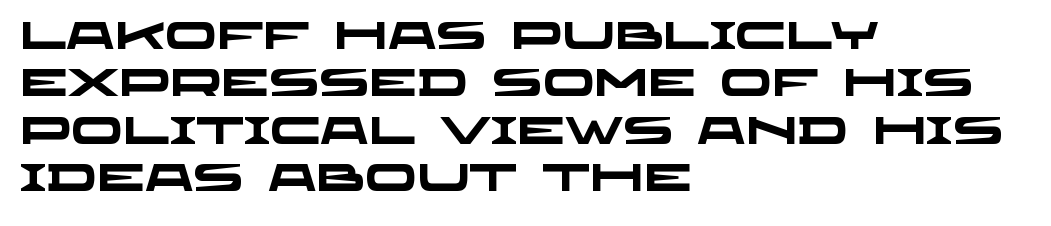
{"serif": "no", "bold": "yes", "weight": "heavy", "width": "wide", "stroke_contrast": "low", "x_height": "large", "monospaced": "no", "underline": "no", "align": "left", "line_spacing": "normal", "line_spacing_ratio": 1.25, "letter_spacing": "normal", "letter_spacing_em": 0.0, "glyph_px": 38}
